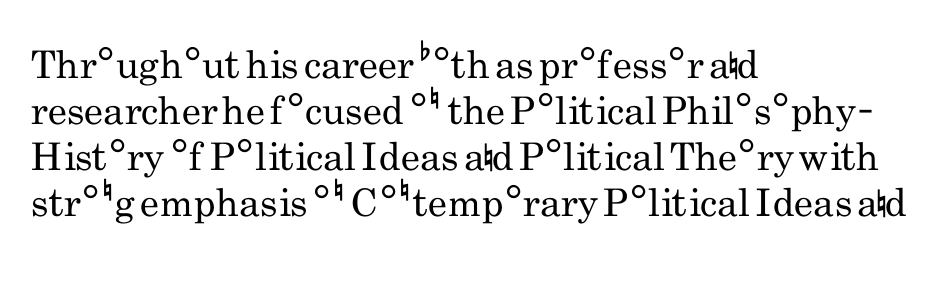
{"serif": "no", "italic": "no", "bold": "no", "weight": "regular", "width": "condensed", "stroke_contrast": "low", "x_height": "small", "monospaced": "no", "underline": "no", "align": "left", "line_spacing_ratio": 1.21, "letter_spacing": "normal", "letter_spacing_em": 0.0, "glyph_px": 38}
